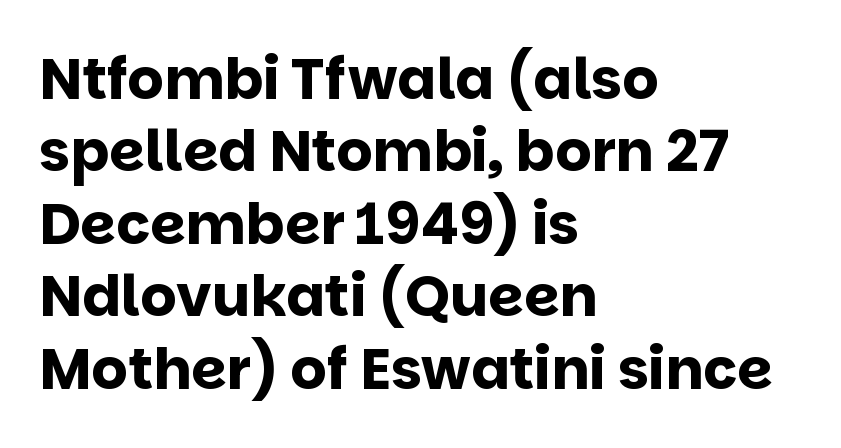
The image shows 57 px bold sans-serif type, upright; set left-aligned, normal line spacing (1.27x), normal letter spacing, not underlined; low stroke contrast and a large x-height.
